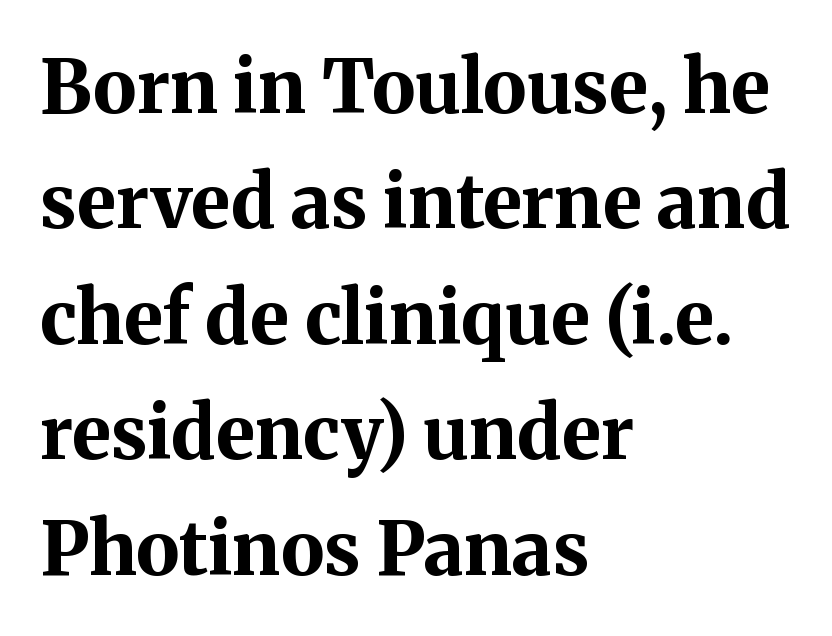
Q: Is the text bold? A: Yes.
Q: Is the text italic (slanted)? A: No, it is upright.
Q: Is the typeface a serif or a sans-serif typeface? A: Serif.
Q: Is the text underlined? A: No.
Q: How is the paragraph aligned? A: Left-aligned.
Q: Is the spacing between letters normal or unusually wide? A: Normal.
Q: Is the spacing between lines tight, normal or loose? A: Normal.
Q: Width (condensed, normal, or wide)? A: Normal.
Q: Stroke contrast? A: Medium.
Q: x-height? A: Medium.
Q: Monospaced? A: No.
